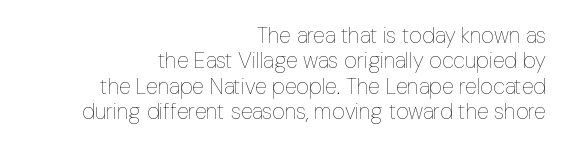
Characters follow at the spacing the type designer built in. The zone under the glyphs is completely vacant. Regarding leading, the lines here are crowded together. Weight: not bold — regular or lighter. One-word summary of the alignment: right.
